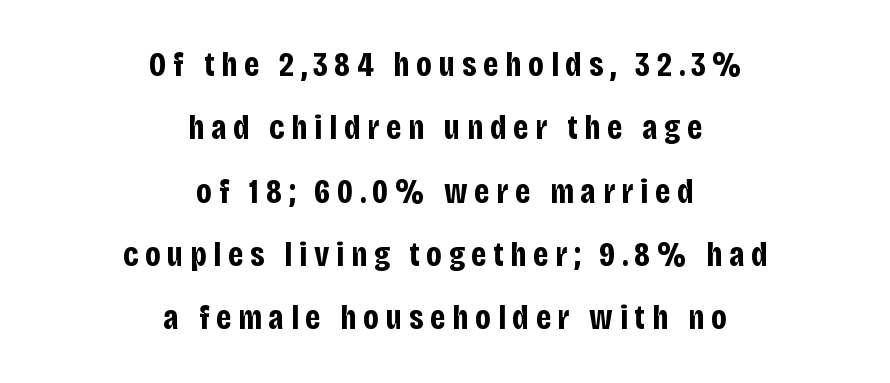
Q: Is the text bold? A: Yes.
Q: Is the text italic (slanted)? A: No, it is upright.
Q: Is the typeface a serif or a sans-serif typeface? A: Sans-serif.
Q: Is the text underlined? A: No.
Q: How is the paragraph aligned? A: Centered.
Q: Width (condensed, normal, or wide)? A: Condensed.
Q: Stroke contrast? A: Low.
Q: x-height? A: Large.
Q: Monospaced? A: No.
